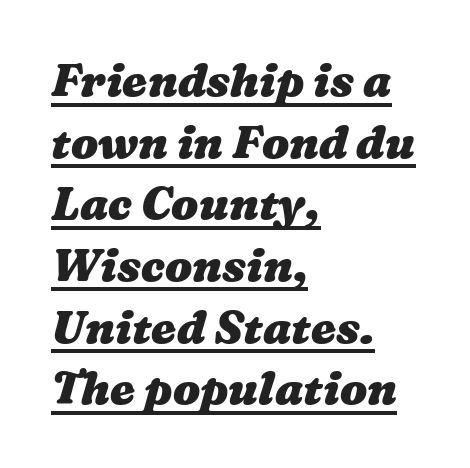
The image shows 45 px heavy, wide type; set left-aligned, normal line spacing (1.37x), normal letter spacing, underlined; medium stroke contrast and a medium x-height.
